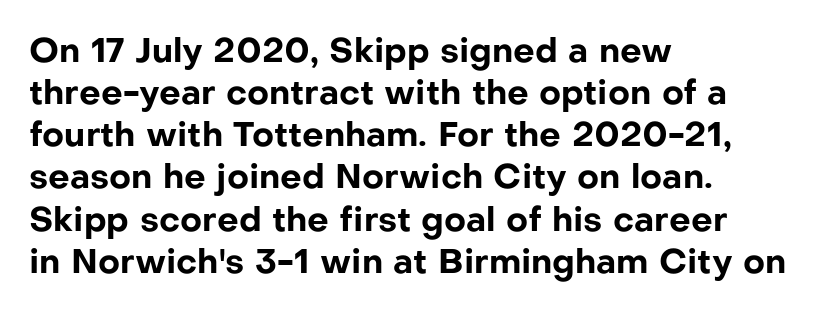
Q: Is the text bold? A: Yes.
Q: Is the text italic (slanted)? A: No, it is upright.
Q: Is the typeface a serif or a sans-serif typeface? A: Sans-serif.
Q: Is the text underlined? A: No.
Q: How is the paragraph aligned? A: Left-aligned.
Q: Is the spacing between letters normal or unusually wide? A: Normal.
Q: Width (condensed, normal, or wide)? A: Normal.
Q: Stroke contrast? A: Low.
Q: x-height? A: Medium.
Q: Monospaced? A: No.
